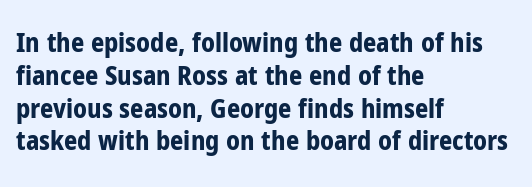
{"italic": "no", "bold": "yes", "underline": "no", "align": "left", "line_spacing": "normal", "line_spacing_ratio": 1.26, "letter_spacing": "normal", "letter_spacing_em": 0.0, "glyph_px": 26}
